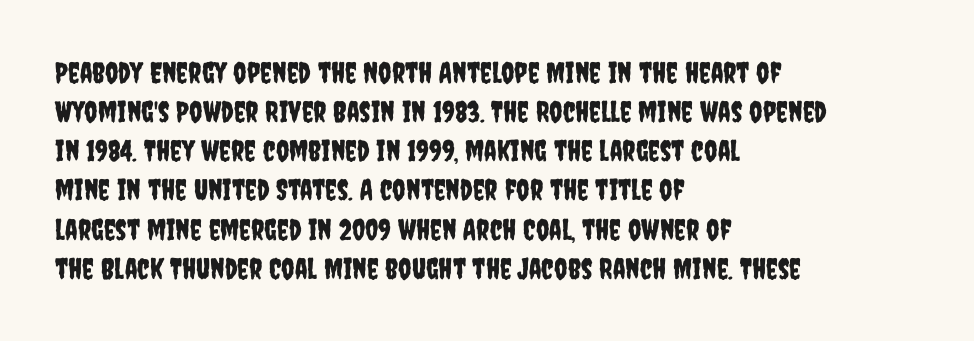
The image shows 29 px condensed sans-serif type, upright; set left-aligned, normal line spacing (1.35x), normal letter spacing, not underlined; low stroke contrast and a large x-height.
